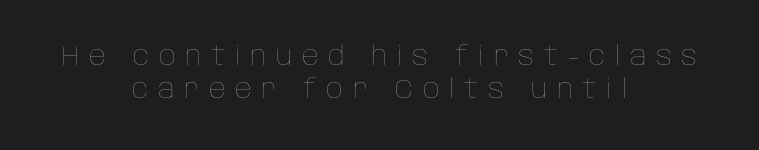
The image shows 26 px text type, upright; set centered, normal line spacing (1.27x), unusually wide letter spacing (+0.37 em), not underlined.
